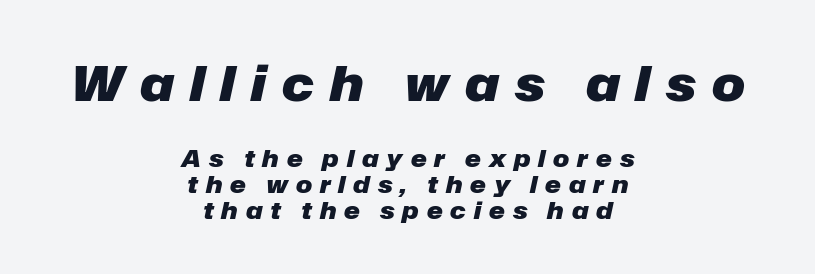
{"italic": "yes", "lean": "right", "slant_degrees": 12, "bold": "yes", "weight": "heavy", "width": "normal", "stroke_contrast": "low", "x_height": "medium", "monospaced": "no", "underline": "no", "align": "center", "line_spacing": "tight", "line_spacing_ratio": 1.09, "letter_spacing": "wide", "letter_spacing_em": 0.33, "larger_block": "first", "size_ratio": 2.04, "glyph_px": 49}
